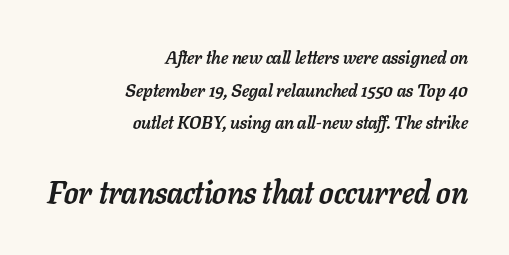
The image shows 31 px semibold type, italic (leaning right); set right-aligned, line spacing 1.81x, normal letter spacing, not underlined; the second (bottom) block is 1.72x larger; low stroke contrast and a medium x-height.
